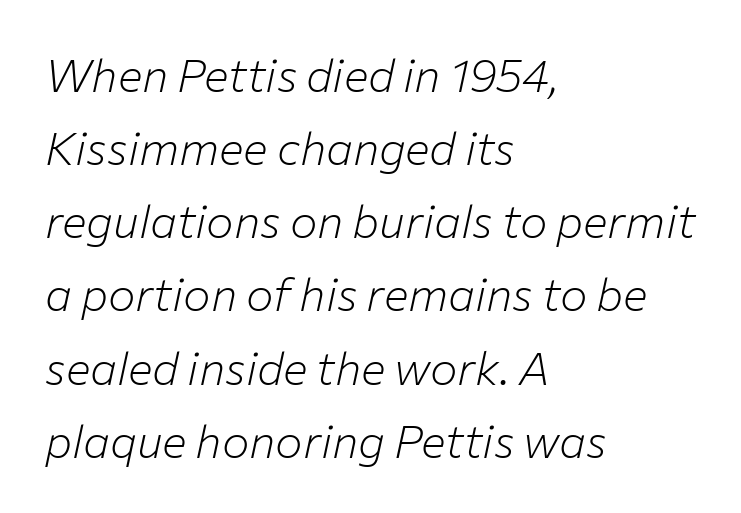
Q: Is the text bold? A: No.
Q: Is the text italic (slanted)? A: Yes, it leans right by about 12 degrees.
Q: Is the text underlined? A: No.
Q: How is the paragraph aligned? A: Left-aligned.
Q: Is the spacing between letters normal or unusually wide? A: Normal.
Q: Is the spacing between lines tight, normal or loose? A: Normal.
Q: Width (condensed, normal, or wide)? A: Normal.
Q: Stroke contrast? A: Low.
Q: x-height? A: Medium.
Q: Monospaced? A: No.
